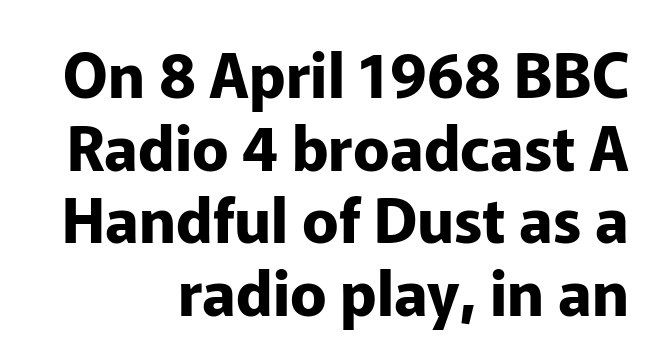
{"serif": "no", "italic": "no", "bold": "yes", "weight": "bold", "width": "normal", "stroke_contrast": "low", "x_height": "medium", "monospaced": "no", "underline": "no", "align": "right", "line_spacing_ratio": 1.19, "letter_spacing": "normal", "letter_spacing_em": 0.0, "glyph_px": 61}
